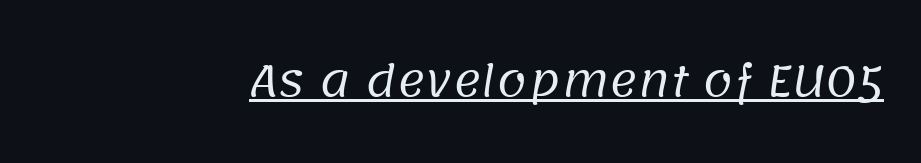
Q: Is the text bold? A: No.
Q: Is the typeface a serif or a sans-serif typeface? A: Sans-serif.
Q: Is the text underlined? A: Yes.
Q: Is the spacing between letters normal or unusually wide? A: Normal.
Q: Width (condensed, normal, or wide)? A: Normal.
Q: Stroke contrast? A: Low.
Q: x-height? A: Large.
Q: Monospaced? A: No.
